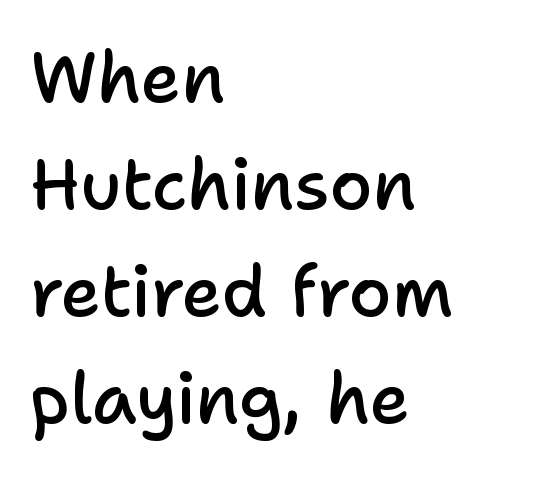
Q: Is the text bold? A: Semi-bold.
Q: Is the text italic (slanted)? A: No, it is upright.
Q: Is the typeface a serif or a sans-serif typeface? A: Sans-serif.
Q: Is the text underlined? A: No.
Q: How is the paragraph aligned? A: Left-aligned.
Q: Is the spacing between letters normal or unusually wide? A: Normal.
Q: Is the spacing between lines tight, normal or loose? A: Normal.
Q: Width (condensed, normal, or wide)? A: Normal.
Q: Stroke contrast? A: Low.
Q: x-height? A: Medium.
Q: Monospaced? A: No.
